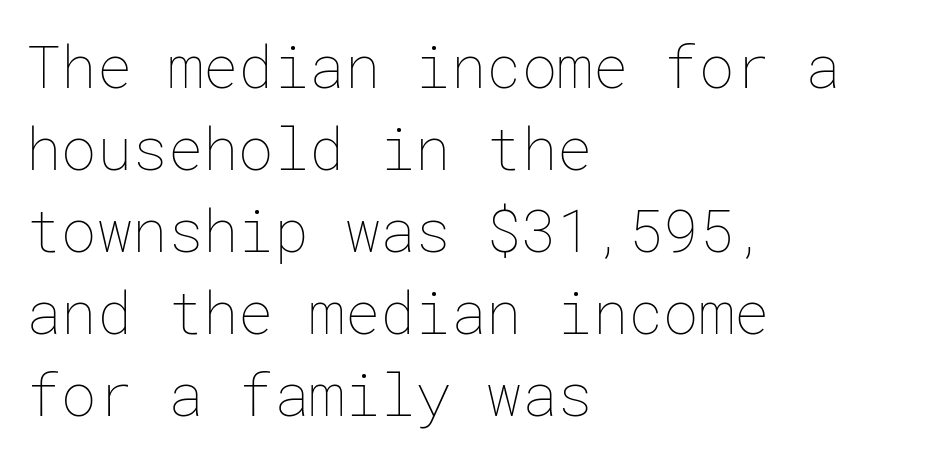
Q: Is the text bold? A: No.
Q: Is the text italic (slanted)? A: No, it is upright.
Q: Is the text underlined? A: No.
Q: How is the paragraph aligned? A: Left-aligned.
Q: Is the spacing between letters normal or unusually wide? A: Normal.
Q: Is the spacing between lines tight, normal or loose? A: Normal.
Q: Width (condensed, normal, or wide)? A: Normal.
Q: Stroke contrast? A: Low.
Q: x-height? A: Medium.
